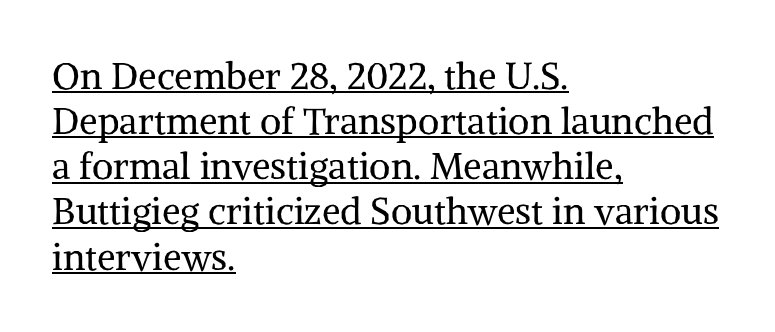
{"serif": "yes", "italic": "no", "bold": "no", "weight": "regular", "width": "normal", "stroke_contrast": "medium", "x_height": "medium", "monospaced": "no", "underline": "yes", "align": "left", "line_spacing_ratio": 1.22, "letter_spacing": "normal", "letter_spacing_em": 0.0, "glyph_px": 37}
